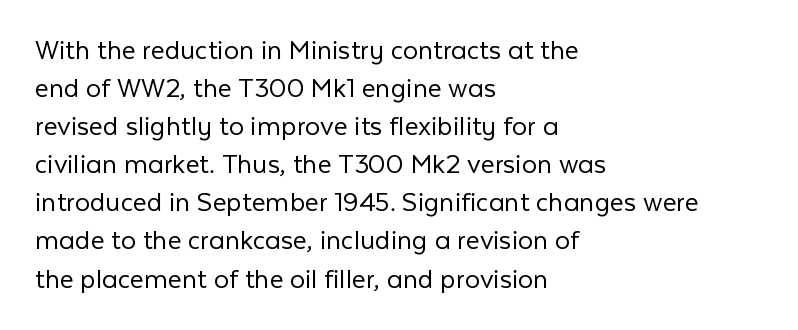
The image shows 30 px light sans-serif type, upright; set left-aligned, normal line spacing (1.27x), normal letter spacing, not underlined; low stroke contrast and a medium x-height.
